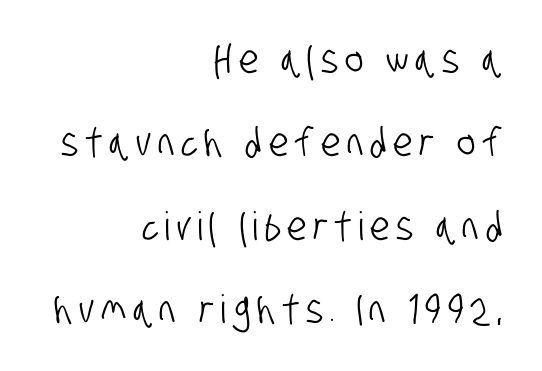
The image shows 39 px condensed sans-serif type; set right-aligned, loose line spacing (2.14x), not underlined; low stroke contrast and a large x-height.
